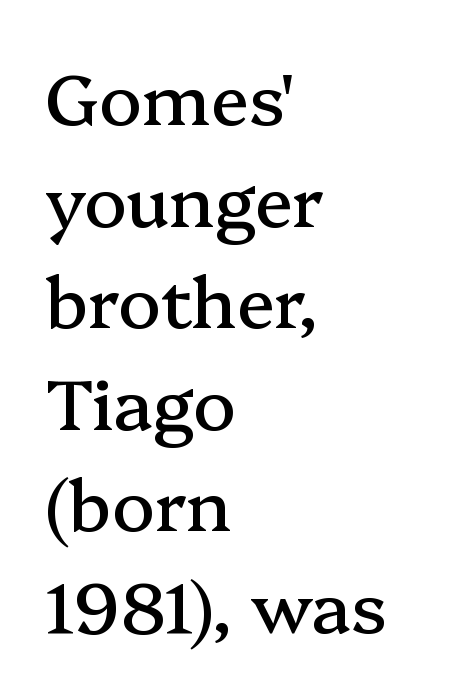
The image shows 71 px serif type, upright; set left-aligned, normal line spacing (1.43x), normal letter spacing, not underlined; medium stroke contrast and a medium x-height.
